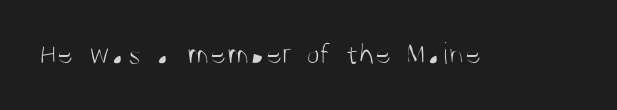
{"serif": "no", "italic": "no", "bold": "no", "weight": "light", "width": "condensed", "stroke_contrast": "medium", "x_height": "large", "monospaced": "no", "underline": "no", "letter_spacing": "normal", "letter_spacing_em": 0.0, "glyph_px": 31}
